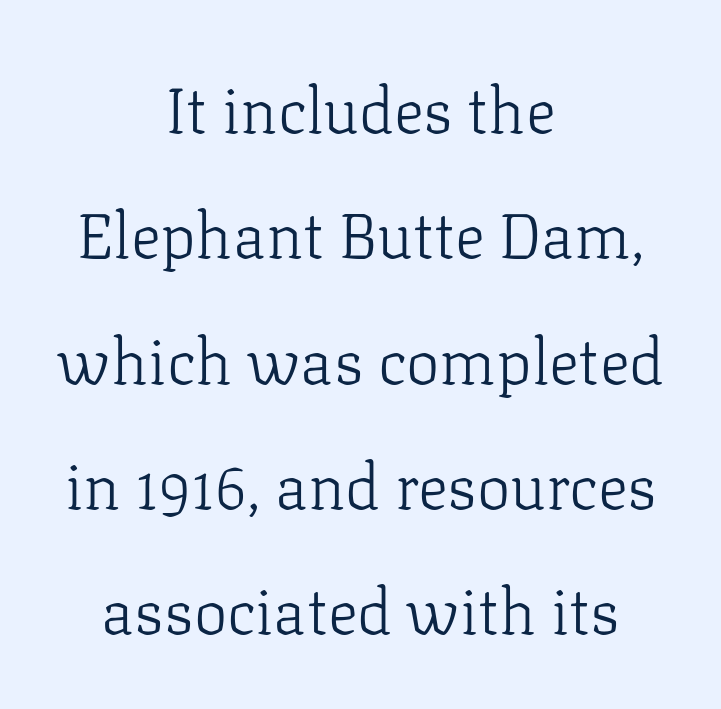
{"serif": "yes", "italic": "no", "bold": "no", "weight": "light", "width": "normal", "stroke_contrast": "low", "x_height": "medium", "monospaced": "no", "underline": "no", "align": "center", "line_spacing": "loose", "line_spacing_ratio": 1.99, "letter_spacing": "normal", "letter_spacing_em": 0.0, "glyph_px": 63}
